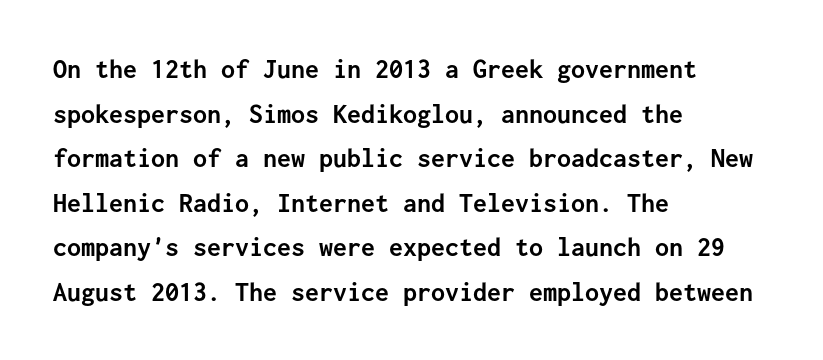
The image shows 28 px semibold sans-serif type, upright, monospaced; set left-aligned, normal line spacing (1.59x), normal letter spacing, not underlined; low stroke contrast and a medium x-height.
